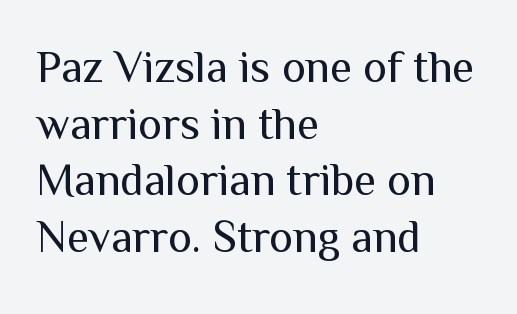
Rendered with straight, roman letterforms. Caption: multi-line text, flush left, ragged right. Is this a fixed-width face? No — the glyphs have proportional, varying widths. The weight tops out at a normal text grade. These lines keep a tight, regular rhythm from letter to letter. Leading matches the norm, producing a regular column.
